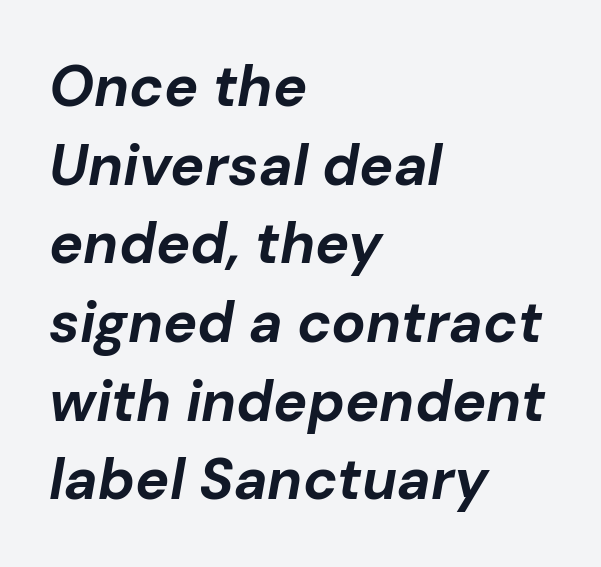
The image shows 57 px bold type, italic (leaning right); set left-aligned, normal line spacing (1.38x), normal letter spacing, not underlined; low stroke contrast and a medium x-height.
